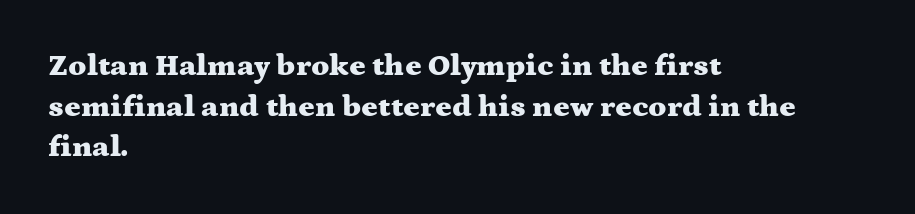
{"serif": "yes", "italic": "no", "bold": "yes", "weight": "heavy", "width": "wide", "stroke_contrast": "medium", "x_height": "medium", "monospaced": "no", "underline": "no", "align": "left", "line_spacing": "normal", "line_spacing_ratio": 1.31, "letter_spacing": "normal", "letter_spacing_em": 0.0, "glyph_px": 31}
